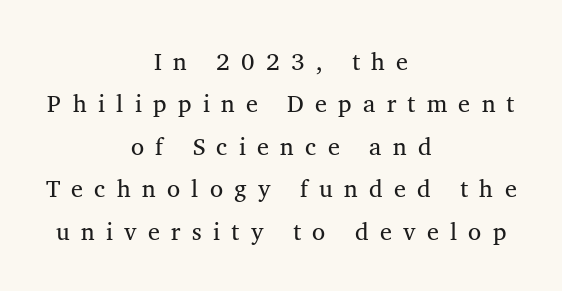
Q: Is the text bold? A: No.
Q: Is the text italic (slanted)? A: No, it is upright.
Q: Is the text underlined? A: No.
Q: How is the paragraph aligned? A: Centered.
Q: Is the spacing between letters normal or unusually wide? A: Unusually wide.
